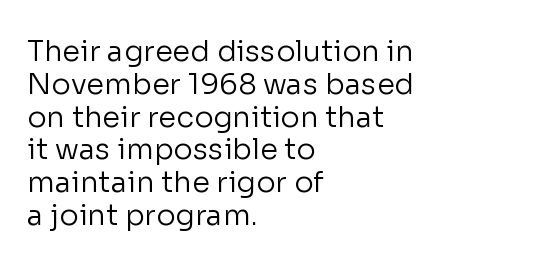
{"serif": "no", "italic": "no", "bold": "no", "weight": "regular", "width": "normal", "stroke_contrast": "low", "x_height": "medium", "monospaced": "no", "underline": "no", "align": "left", "line_spacing": "tight", "line_spacing_ratio": 1.13, "letter_spacing": "normal", "letter_spacing_em": 0.0, "glyph_px": 29}
